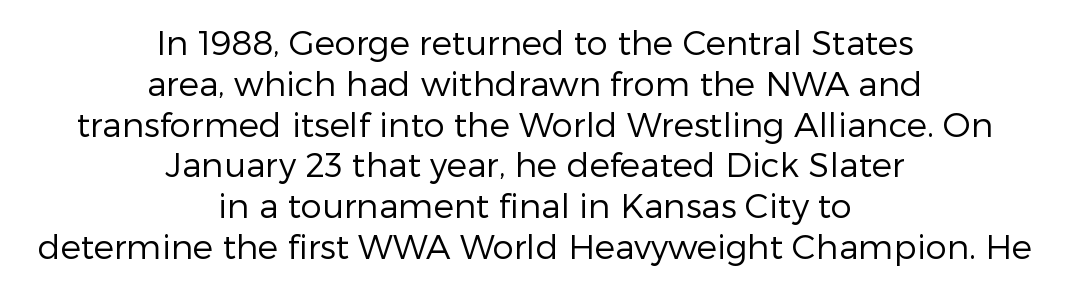
Q: Is the text bold? A: No.
Q: Is the text italic (slanted)? A: No, it is upright.
Q: Is the typeface a serif or a sans-serif typeface? A: Sans-serif.
Q: Is the text underlined? A: No.
Q: How is the paragraph aligned? A: Centered.
Q: Is the spacing between letters normal or unusually wide? A: Normal.
Q: Width (condensed, normal, or wide)? A: Normal.
Q: Stroke contrast? A: Low.
Q: x-height? A: Medium.
Q: Monospaced? A: No.
